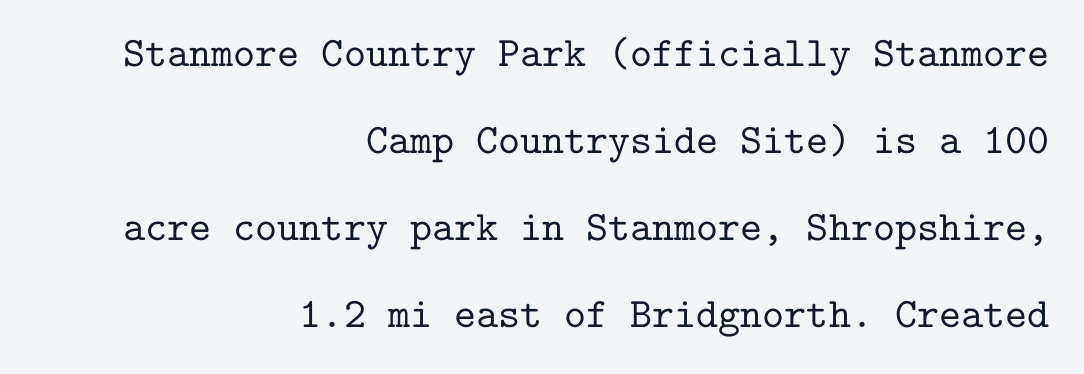
{"serif": "yes", "italic": "no", "width": "normal", "stroke_contrast": "low", "x_height": "medium", "monospaced": "yes", "underline": "no", "align": "right", "line_spacing": "loose", "line_spacing_ratio": 2.07, "letter_spacing": "normal", "letter_spacing_em": 0.0, "glyph_px": 42}
